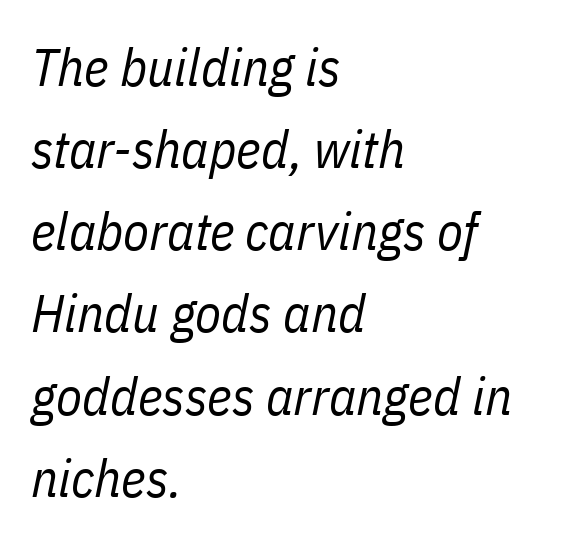
{"italic": "yes", "lean": "right", "slant_degrees": 11, "bold": "no", "weight": "regular", "width": "condensed", "stroke_contrast": "low", "x_height": "medium", "monospaced": "no", "underline": "no", "align": "left", "line_spacing": "normal", "line_spacing_ratio": 1.55, "letter_spacing": "normal", "letter_spacing_em": 0.0, "glyph_px": 53}
